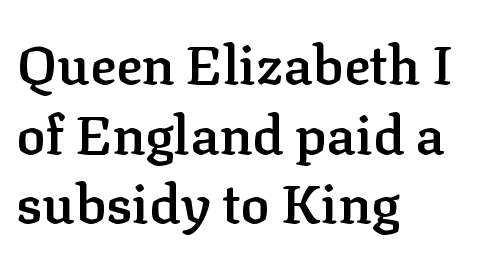
The glyphs in this specimen are seriffed. The vertical gap from one line to the next is medium. Does the copy run flush right? No — it runs flush left. Between one letter and the next there's only the usual sliver of space. A bare baseline throughout the passage.
